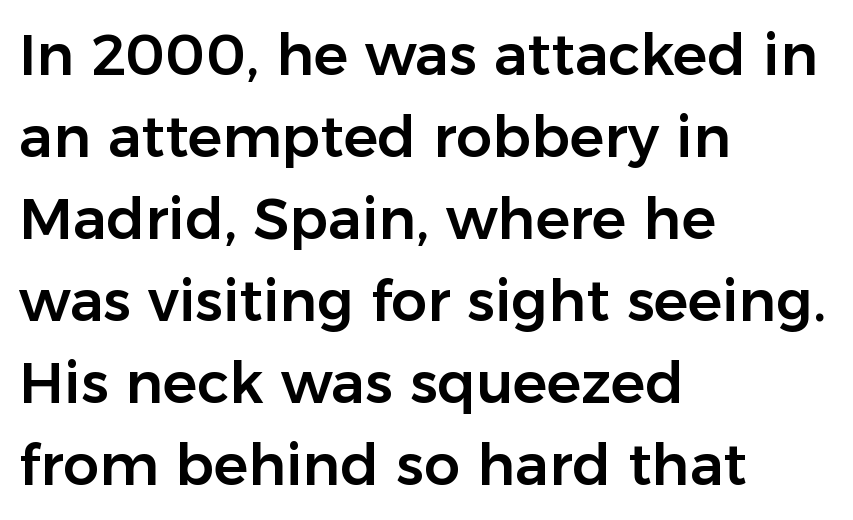
The image shows 57 px sans-serif type, upright; set left-aligned, normal line spacing (1.44x), normal letter spacing, not underlined; low stroke contrast and a medium x-height.
